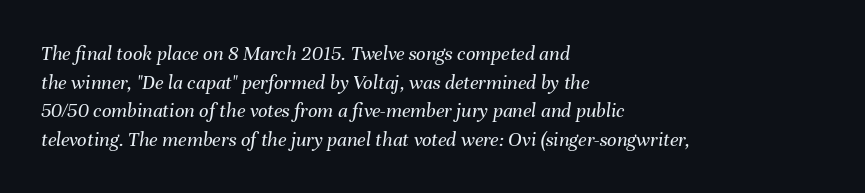
The passage shown stacks its lines at a standard gap. Unmarked baselines from the first word to the last. Notice how the stems are inclined rather than vertical — that's the hallmark of italics. The face looks like a standard text weight, possibly lighter. You could call the tracking neutral — neither tight nor loose. Left-aligned paragraph, ragged on the right.
